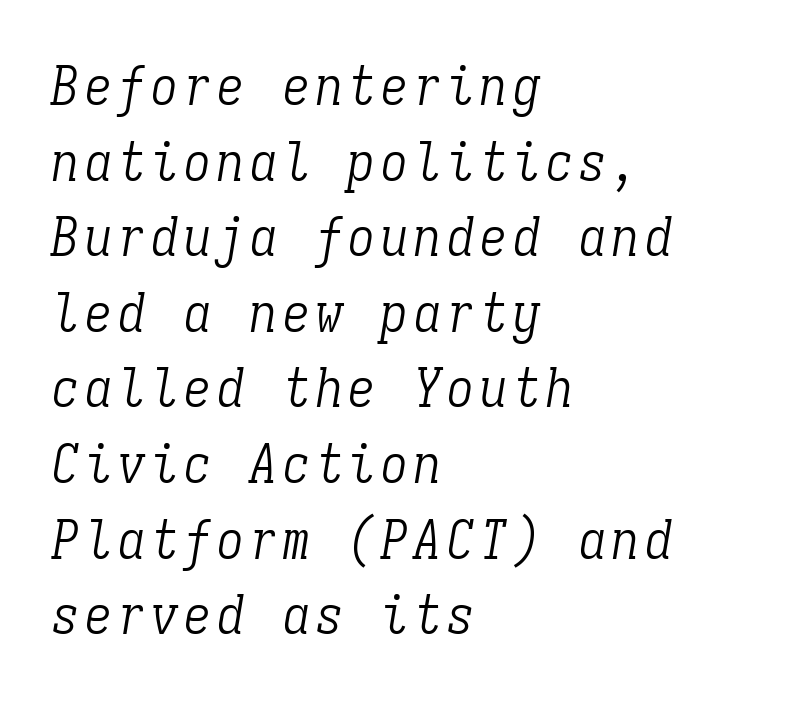
The passage shown is not underscored anywhere. Vertical stems look standard width or narrower in stroke. Monospaced: the letters line up in strict vertical columns. Letterform terminals end in serifs throughout the passage.
